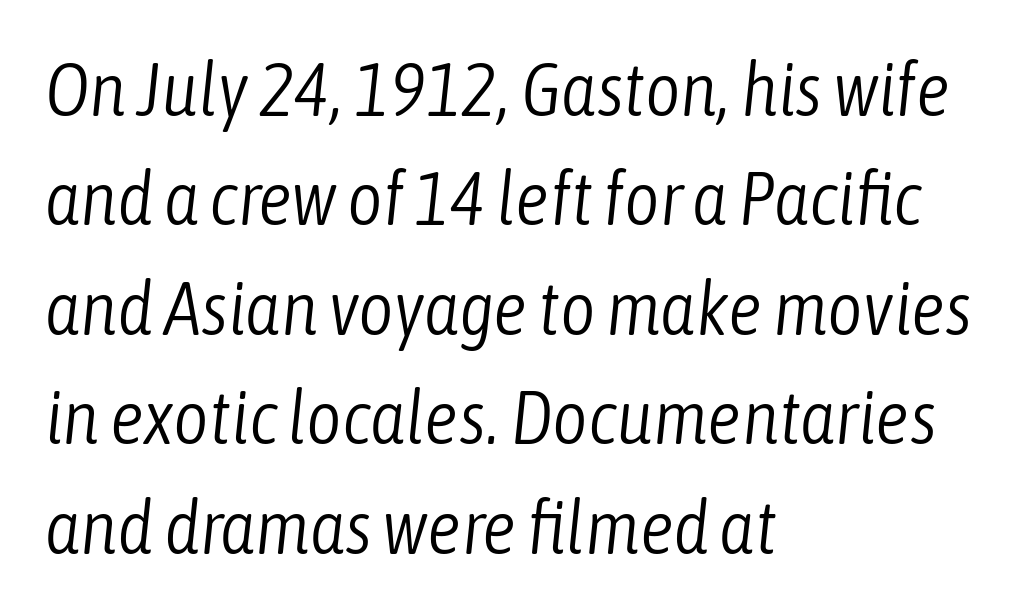
The image shows 76 px light, condensed type, italic (leaning right); set left-aligned, normal line spacing (1.44x), normal letter spacing, not underlined; low stroke contrast and a medium x-height.
